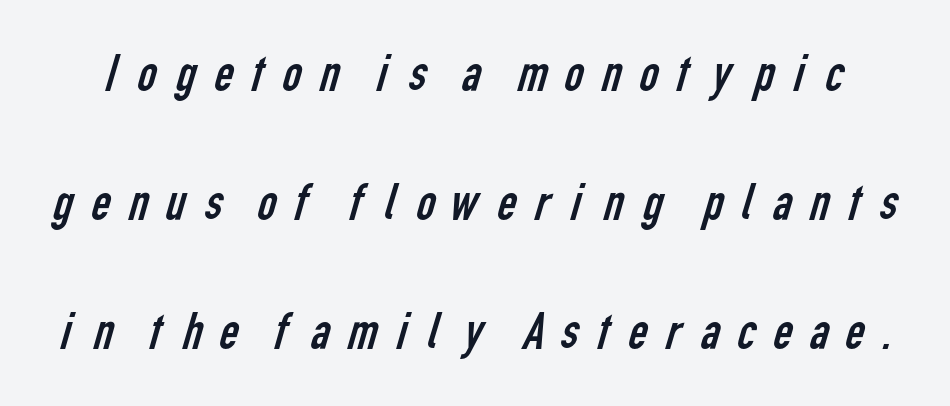
The image shows 53 px regular-weight, condensed sans-serif type; set loose line spacing (2.43x), unusually wide letter spacing (+0.24 em), not underlined; low stroke contrast and a medium x-height.
